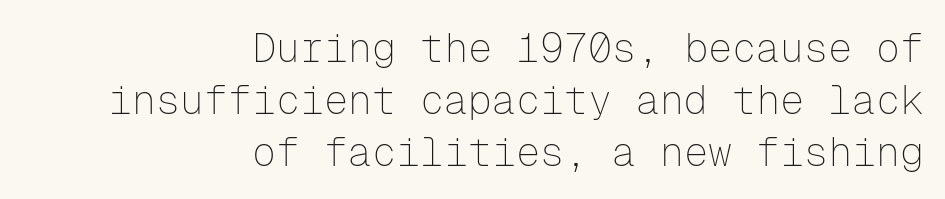
{"serif": "no", "italic": "no", "bold": "no", "weight": "thin", "width": "normal", "stroke_contrast": "low", "x_height": "medium", "monospaced": "yes", "underline": "no", "align": "right", "line_spacing": "normal", "line_spacing_ratio": 1.3, "letter_spacing": "normal", "letter_spacing_em": 0.0, "glyph_px": 40}
